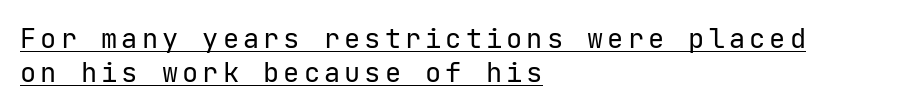
The lines are quadded left. Do the letters lean? They stand straight. Letters have the restrained weight of plain body copy at most. Students, observe: this is what conventionally led text looks like. The sample's only ornament is a line tracing under the words.
